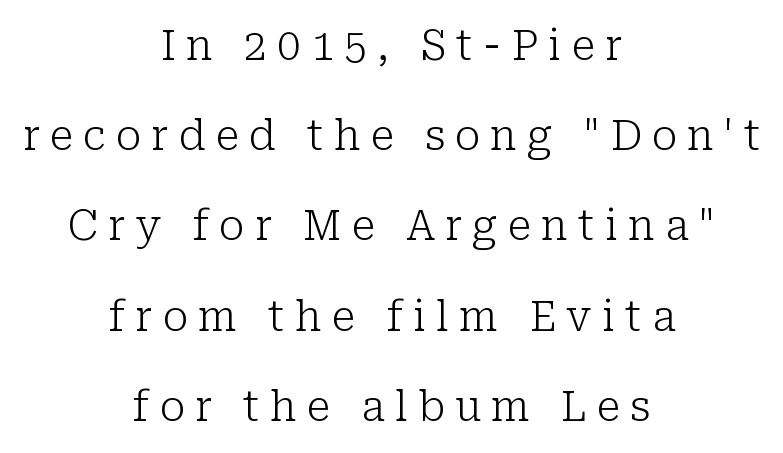
The rag falls on both sides of this text block equally. The foot of each line stays bare and open. A serif font was chosen for this passage. Italic: no, the glyphs are upright roman. Baseline-to-baseline distance is far greater than the letter height. Look at the tracking — it's clearly loosened, letters drifting apart.
